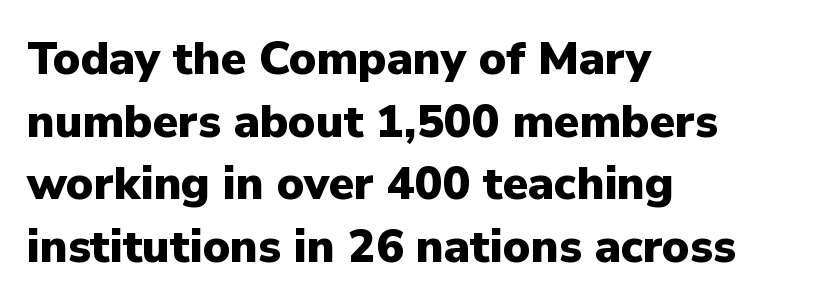
Q: Is the text bold? A: Yes.
Q: Is the text italic (slanted)? A: No, it is upright.
Q: Is the typeface a serif or a sans-serif typeface? A: Sans-serif.
Q: Is the text underlined? A: No.
Q: How is the paragraph aligned? A: Left-aligned.
Q: Is the spacing between letters normal or unusually wide? A: Normal.
Q: Is the spacing between lines tight, normal or loose? A: Normal.
Q: Width (condensed, normal, or wide)? A: Normal.
Q: Stroke contrast? A: Low.
Q: x-height? A: Medium.
Q: Monospaced? A: No.
